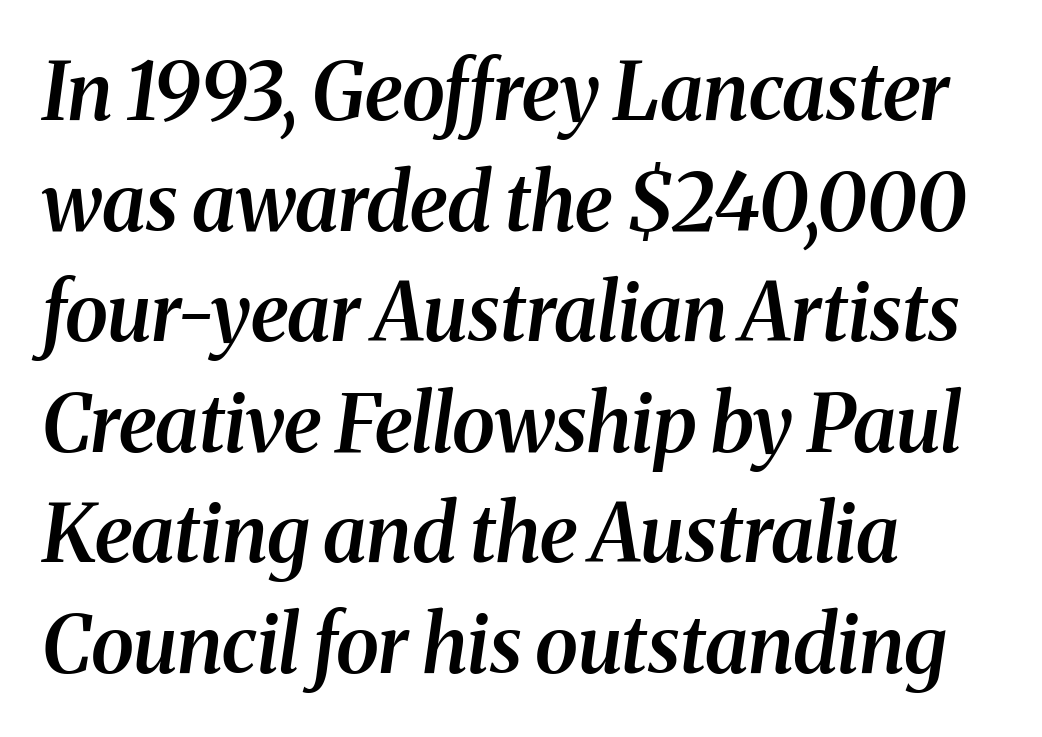
The image shows 79 px semibold serif type, italic (leaning right); set left-aligned, normal line spacing (1.4x), normal letter spacing, not underlined; medium stroke contrast and a medium x-height.
